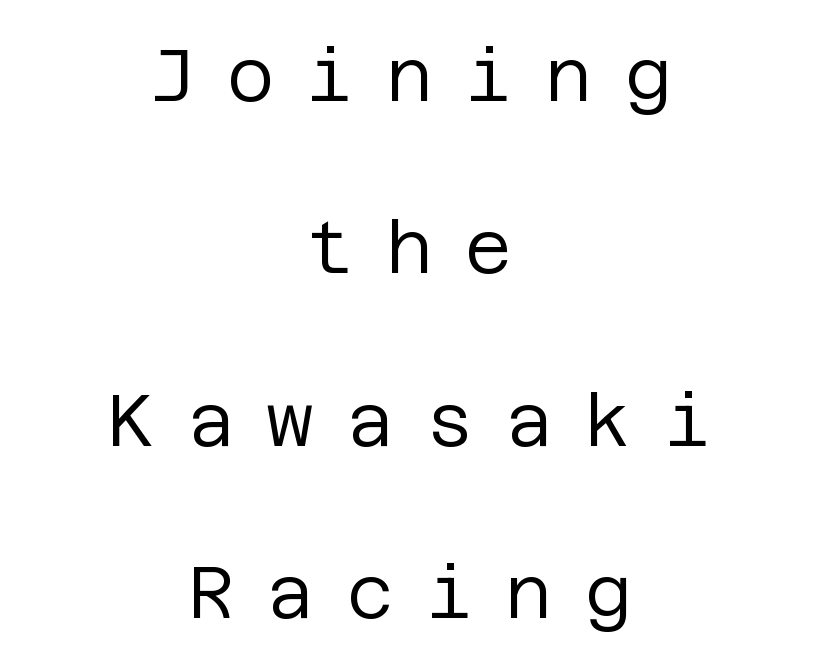
{"serif": "no", "italic": "no", "bold": "no", "weight": "regular", "width": "normal", "stroke_contrast": "low", "x_height": "large", "underline": "no", "align": "center", "line_spacing": "loose", "line_spacing_ratio": 2.36, "letter_spacing": "wide", "letter_spacing_em": 0.44, "glyph_px": 73}
